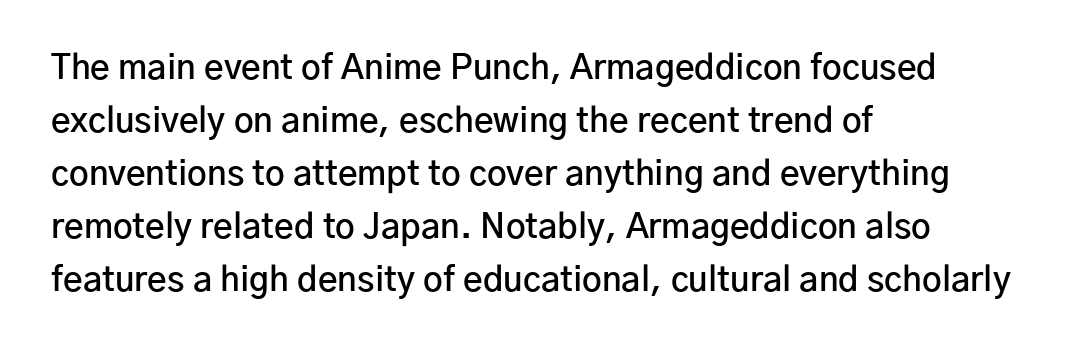
The image shows 34 px semibold sans-serif type, upright; set left-aligned, normal line spacing (1.56x), normal letter spacing, not underlined; low stroke contrast and a medium x-height.
